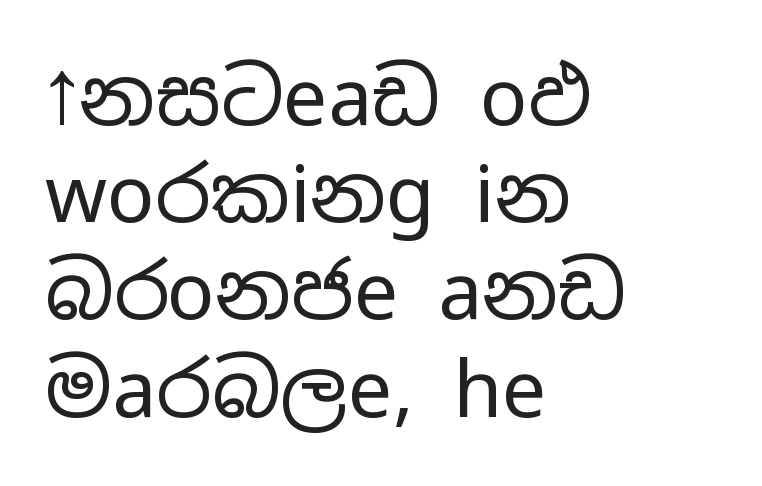
{"serif": "no", "italic": "no", "bold": "no", "weight": "regular", "width": "wide", "stroke_contrast": "low", "x_height": "medium", "monospaced": "no", "underline": "no", "align": "left", "line_spacing_ratio": 1.23, "letter_spacing": "normal", "letter_spacing_em": 0.0, "glyph_px": 79}
